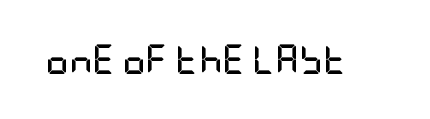
Q: Is the text bold? A: Yes.
Q: Is the text italic (slanted)? A: No, it is upright.
Q: Is the typeface a serif or a sans-serif typeface? A: Sans-serif.
Q: Is the text underlined? A: No.
Q: Is the spacing between letters normal or unusually wide? A: Normal.
Q: Width (condensed, normal, or wide)? A: Condensed.
Q: Stroke contrast? A: Low.
Q: x-height? A: Large.
